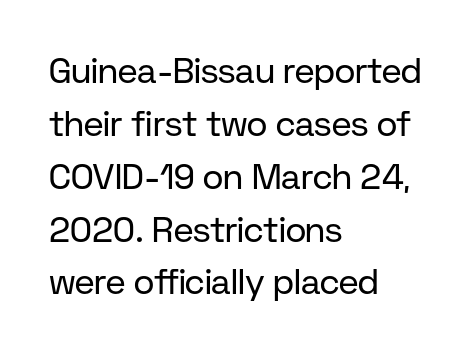
Q: Is the text bold? A: No.
Q: Is the text italic (slanted)? A: No, it is upright.
Q: Is the typeface a serif or a sans-serif typeface? A: Sans-serif.
Q: Is the text underlined? A: No.
Q: How is the paragraph aligned? A: Left-aligned.
Q: Is the spacing between letters normal or unusually wide? A: Normal.
Q: Is the spacing between lines tight, normal or loose? A: Normal.
Q: Width (condensed, normal, or wide)? A: Normal.
Q: Stroke contrast? A: Low.
Q: x-height? A: Medium.
Q: Monospaced? A: No.
